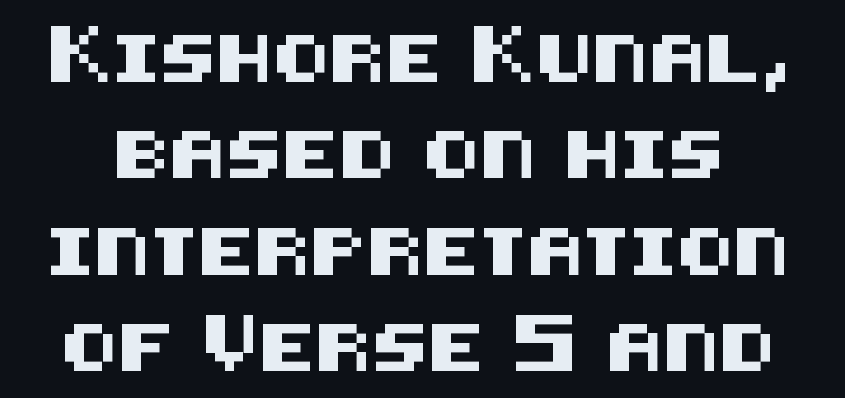
Tracking value appears to be zero — textbook default spacing. Anything drawn beneath the words? Only blank space. Successive baselines arrive slowly, with a big drop between each. Characters remain perfectly vertical along every line. The text was rendered using a sans face with plain stroke endings.
